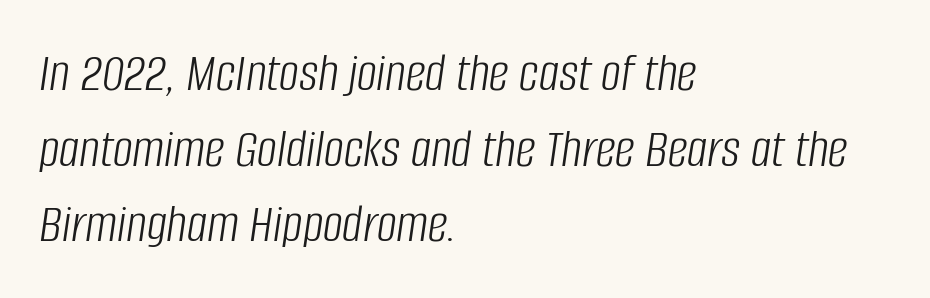
{"italic": "yes", "lean": "right", "slant_degrees": 8, "bold": "no", "weight": "light", "width": "condensed", "stroke_contrast": "low", "x_height": "large", "monospaced": "no", "underline": "no", "align": "left", "line_spacing": "normal", "line_spacing_ratio": 1.35, "letter_spacing": "normal", "letter_spacing_em": 0.0, "glyph_px": 56}
